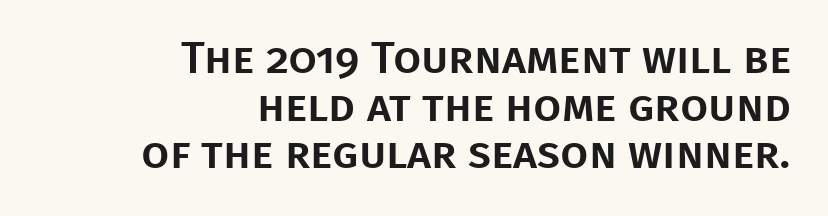
The image shows 45 px sans-serif type, upright; set right-aligned, tight line spacing (1.06x), normal letter spacing, not underlined; low stroke contrast and a large x-height.
